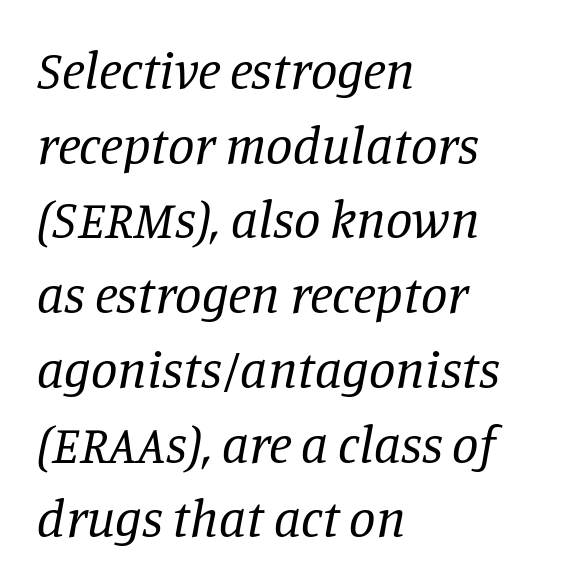
{"serif": "yes", "italic": "yes", "lean": "right", "slant_degrees": 11, "bold": "no", "weight": "regular", "width": "normal", "stroke_contrast": "low", "x_height": "large", "monospaced": "no", "underline": "no", "align": "left", "line_spacing": "normal", "line_spacing_ratio": 1.41, "letter_spacing": "normal", "letter_spacing_em": 0.0, "glyph_px": 53}
